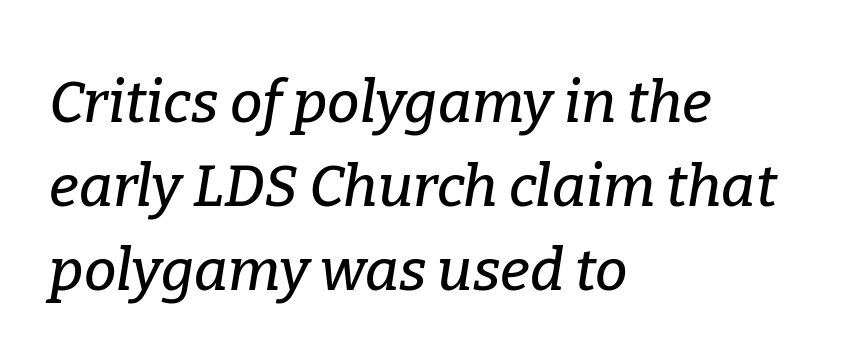
{"serif": "yes", "italic": "yes", "lean": "right", "slant_degrees": 9, "width": "normal", "stroke_contrast": "low", "x_height": "medium", "monospaced": "no", "underline": "no", "align": "left", "line_spacing": "normal", "line_spacing_ratio": 1.45, "letter_spacing": "normal", "letter_spacing_em": 0.0, "glyph_px": 58}
